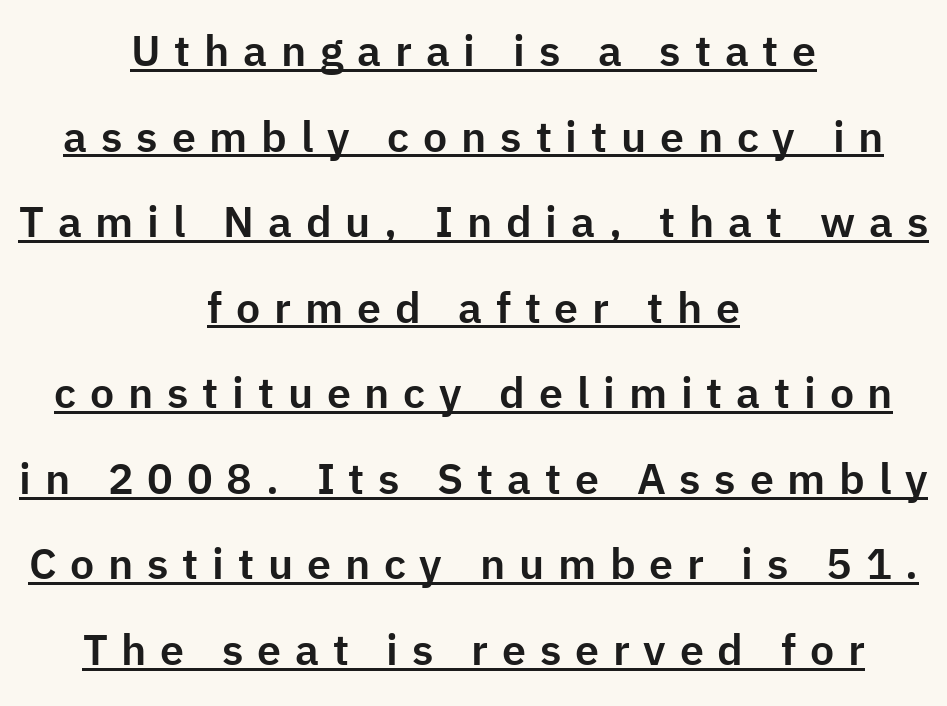
{"serif": "no", "italic": "no", "width": "normal", "stroke_contrast": "low", "x_height": "medium", "monospaced": "no", "underline": "yes", "align": "center", "line_spacing": "loose", "line_spacing_ratio": 1.99, "letter_spacing": "wide", "letter_spacing_em": 0.32, "glyph_px": 43}
